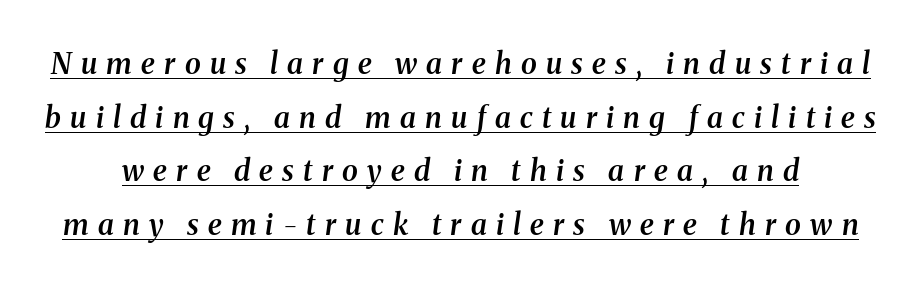
Do the characters align in a grid? No, the font is proportional. This rendering widens character spacing well past its baseline value. Set as a demibold, roughly 600 on the weight scale. Underlining? Definitely there.
